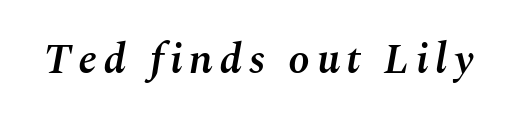
Q: Is the text bold? A: Semi-bold.
Q: Is the text italic (slanted)? A: Yes, it leans right by about 10 degrees.
Q: Is the text underlined? A: No.
Q: Width (condensed, normal, or wide)? A: Normal.
Q: Stroke contrast? A: Medium.
Q: x-height? A: Medium.
Q: Monospaced? A: No.
